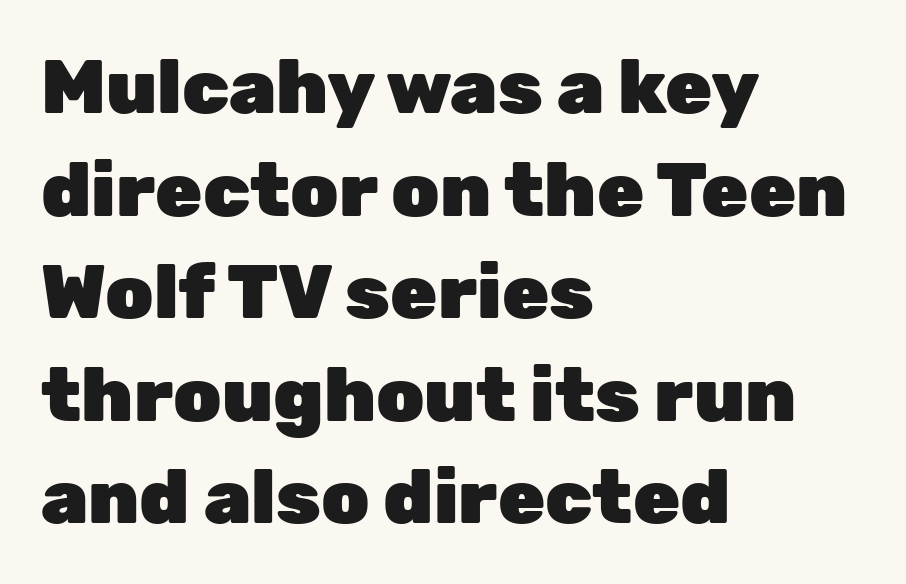
Q: Is the text bold? A: Yes.
Q: Is the text italic (slanted)? A: No, it is upright.
Q: Is the typeface a serif or a sans-serif typeface? A: Sans-serif.
Q: Is the text underlined? A: No.
Q: How is the paragraph aligned? A: Left-aligned.
Q: Is the spacing between letters normal or unusually wide? A: Normal.
Q: Is the spacing between lines tight, normal or loose? A: Normal.
Q: Width (condensed, normal, or wide)? A: Normal.
Q: Stroke contrast? A: Low.
Q: x-height? A: Medium.
Q: Monospaced? A: No.
